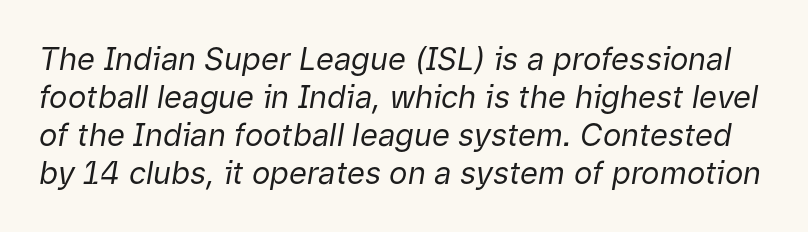
An italicized treatment has been applied to the whole sample. What stands out about the letter spacing? Nothing — it is the standard amount. You could not count columns in this text — the font is proportionally spaced. The typesetting does not lean heavy: it is not bold. Quick note: underline off.
